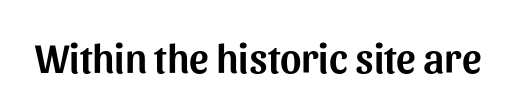
Q: Is the text italic (slanted)? A: No, it is upright.
Q: Is the typeface a serif or a sans-serif typeface? A: Sans-serif.
Q: Is the text underlined? A: No.
Q: Is the spacing between letters normal or unusually wide? A: Normal.
Q: Width (condensed, normal, or wide)? A: Normal.
Q: Stroke contrast? A: Medium.
Q: x-height? A: Medium.
Q: Monospaced? A: No.
